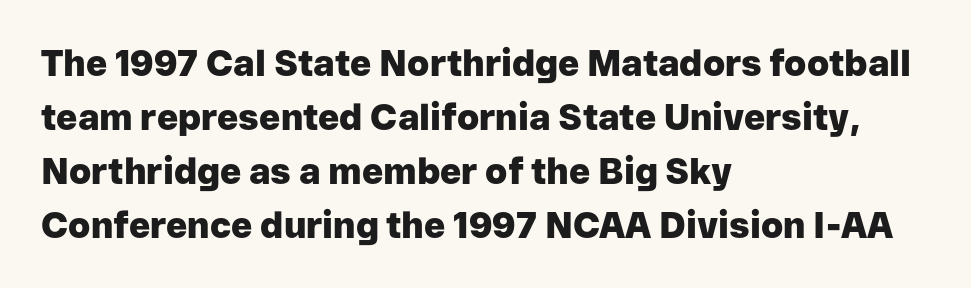
Q: Is the text bold? A: Yes.
Q: Is the text italic (slanted)? A: No, it is upright.
Q: Is the typeface a serif or a sans-serif typeface? A: Sans-serif.
Q: Is the text underlined? A: No.
Q: How is the paragraph aligned? A: Left-aligned.
Q: Is the spacing between letters normal or unusually wide? A: Normal.
Q: Is the spacing between lines tight, normal or loose? A: Normal.
Q: Width (condensed, normal, or wide)? A: Normal.
Q: Stroke contrast? A: Low.
Q: x-height? A: Medium.
Q: Monospaced? A: No.
